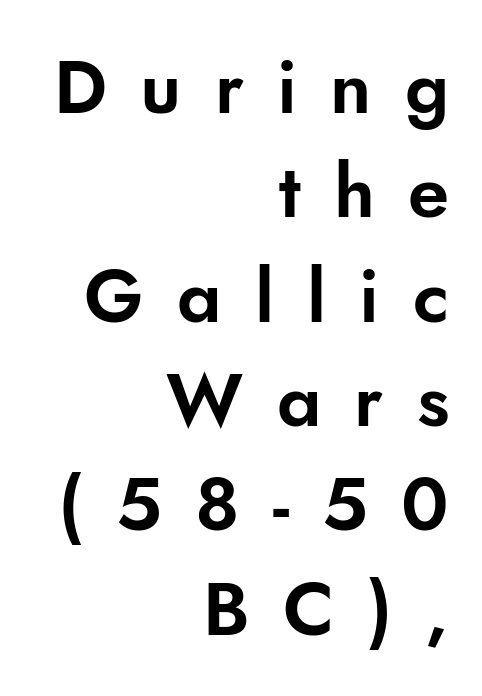
Q: Is the text italic (slanted)? A: No, it is upright.
Q: Is the typeface a serif or a sans-serif typeface? A: Sans-serif.
Q: Is the text underlined? A: No.
Q: How is the paragraph aligned? A: Right-aligned.
Q: Is the spacing between letters normal or unusually wide? A: Unusually wide.
Q: Is the spacing between lines tight, normal or loose? A: Normal.
Q: Width (condensed, normal, or wide)? A: Normal.
Q: Stroke contrast? A: Low.
Q: x-height? A: Small.
Q: Monospaced? A: No.
